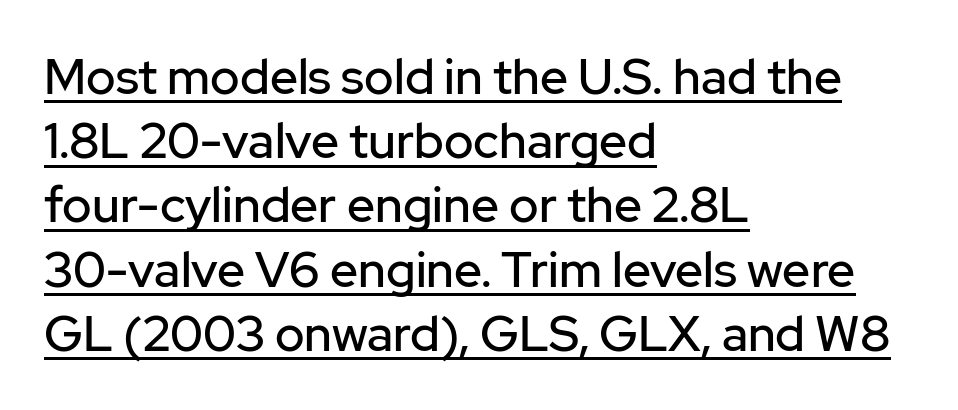
Q: Is the text italic (slanted)? A: No, it is upright.
Q: Is the typeface a serif or a sans-serif typeface? A: Sans-serif.
Q: Is the text underlined? A: Yes.
Q: How is the paragraph aligned? A: Left-aligned.
Q: Is the spacing between letters normal or unusually wide? A: Normal.
Q: Is the spacing between lines tight, normal or loose? A: Normal.
Q: Width (condensed, normal, or wide)? A: Normal.
Q: Stroke contrast? A: Low.
Q: x-height? A: Medium.
Q: Monospaced? A: No.
